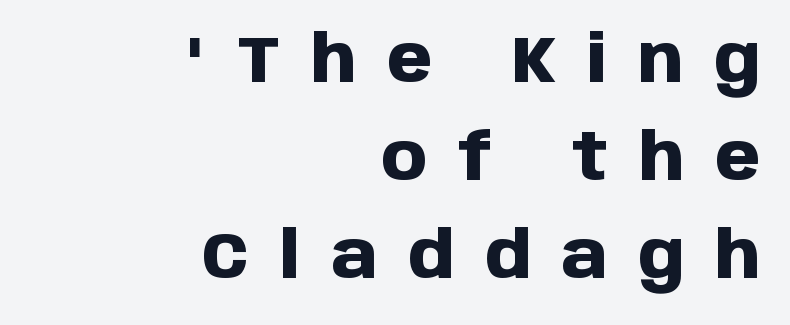
Q: Is the text bold? A: Yes.
Q: Is the text italic (slanted)? A: No, it is upright.
Q: Is the typeface a serif or a sans-serif typeface? A: Sans-serif.
Q: Is the text underlined? A: No.
Q: How is the paragraph aligned? A: Right-aligned.
Q: Is the spacing between letters normal or unusually wide? A: Unusually wide.
Q: Is the spacing between lines tight, normal or loose? A: Normal.
Q: Width (condensed, normal, or wide)? A: Normal.
Q: Stroke contrast? A: Low.
Q: x-height? A: Large.
Q: Monospaced? A: No.
